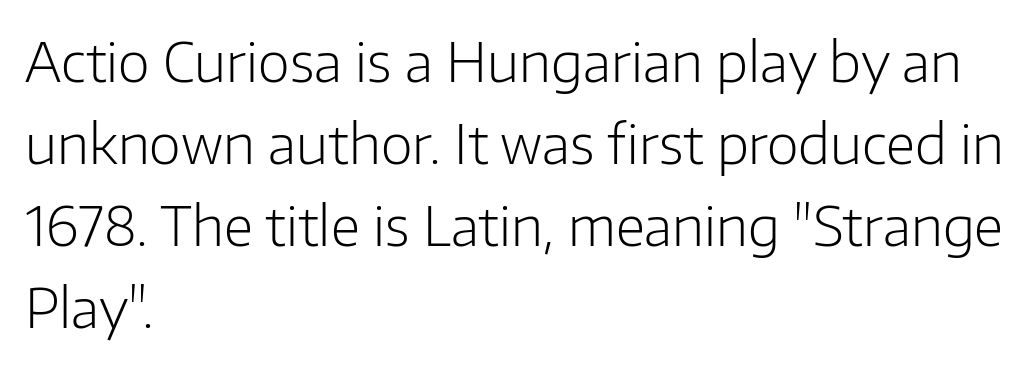
Type style note: lacks serifs. Standard letterfit; no display-style spreading of the glyphs. The space between consecutive lines is moderate. The passage shown is typed in a proportional face where columns would drift. The ragged edge is on the right, which tells us the setting is flush left.
